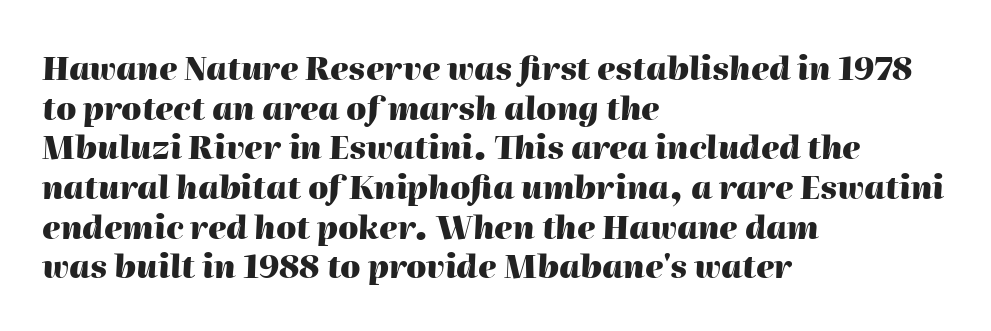
Q: Is the text bold? A: Yes.
Q: Is the text italic (slanted)? A: Yes, it leans right by about 2 degrees.
Q: Is the text underlined? A: No.
Q: How is the paragraph aligned? A: Left-aligned.
Q: Is the spacing between letters normal or unusually wide? A: Normal.
Q: Width (condensed, normal, or wide)? A: Normal.
Q: Stroke contrast? A: High.
Q: x-height? A: Medium.
Q: Monospaced? A: No.
